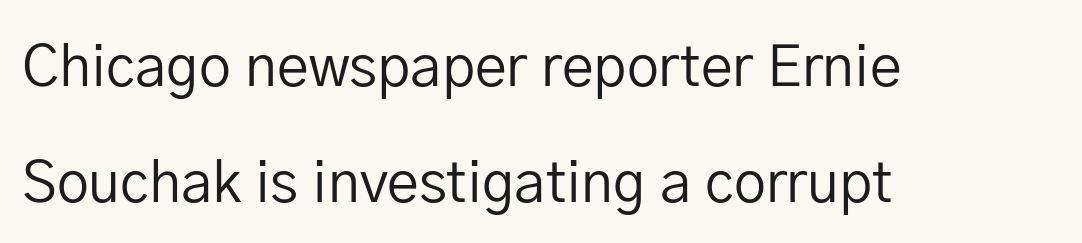
Unbolded letterforms with no extra heft. What stands out about the letter spacing? Nothing — it is the standard amount. The type family on display is of the sans-serif kind. Is there any slant? The stems are plumb.
